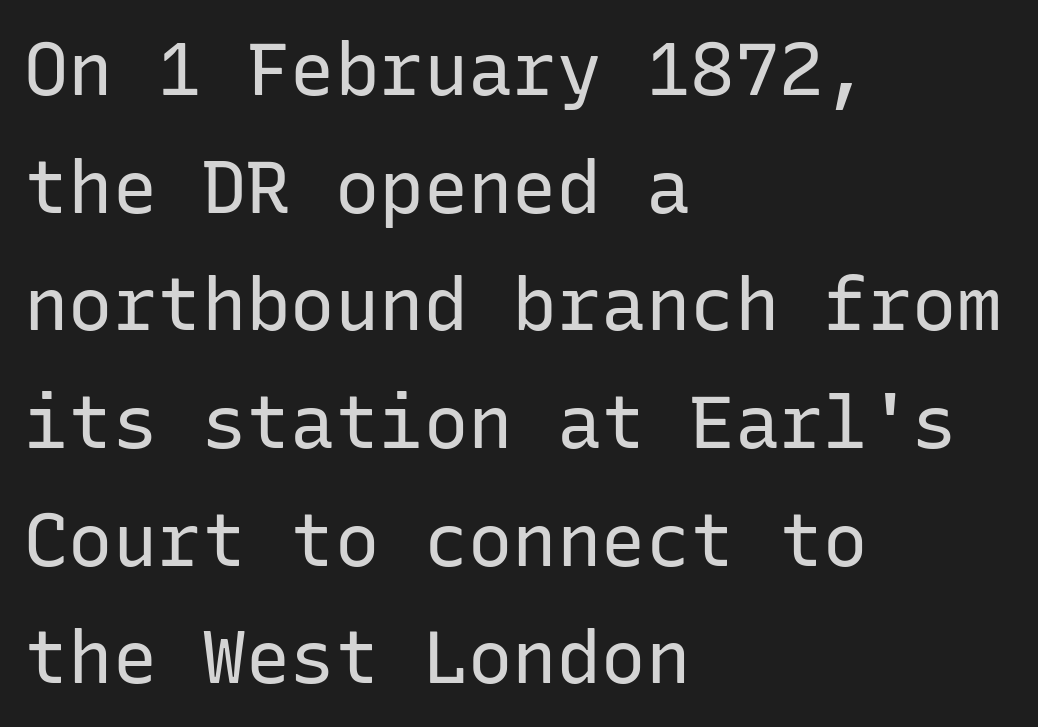
The string is rendered with underlining switched off. Normally led — the rows are evenly, conventionally spaced. Classification — sans serif. Tracking value appears to be zero — textbook default spacing.
